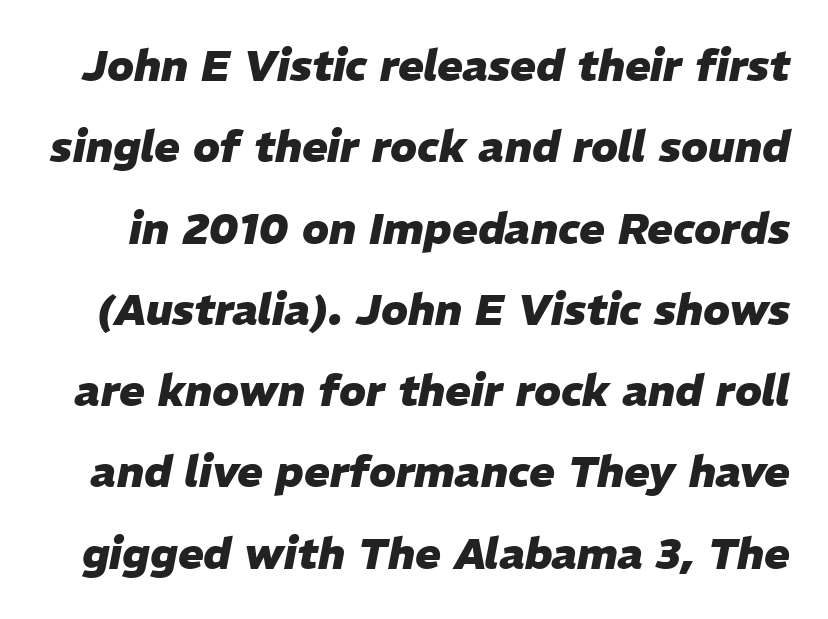
{"italic": "yes", "lean": "right", "slant_degrees": 11, "bold": "yes", "weight": "heavy", "width": "normal", "stroke_contrast": "low", "x_height": "medium", "monospaced": "no", "underline": "no", "line_spacing_ratio": 1.89, "letter_spacing": "normal", "letter_spacing_em": 0.0, "glyph_px": 43}
